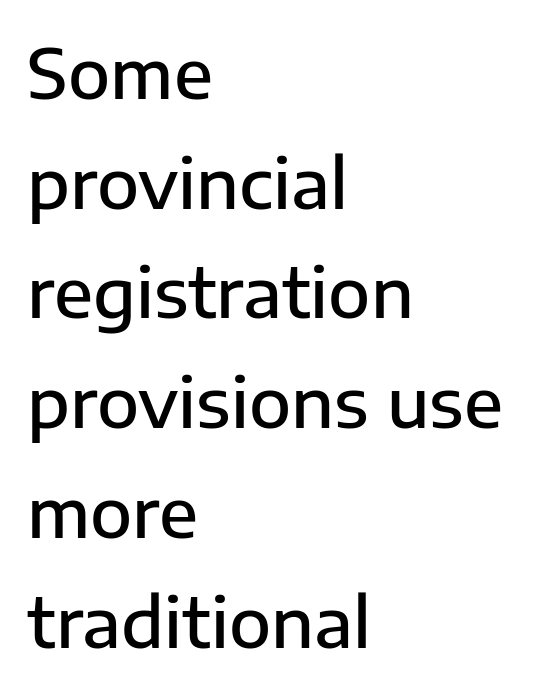
{"serif": "no", "italic": "no", "bold": "semi", "weight": "semibold", "width": "normal", "stroke_contrast": "low", "x_height": "medium", "monospaced": "no", "underline": "no", "align": "left", "line_spacing": "normal", "line_spacing_ratio": 1.59, "letter_spacing": "normal", "letter_spacing_em": 0.0, "glyph_px": 69}
